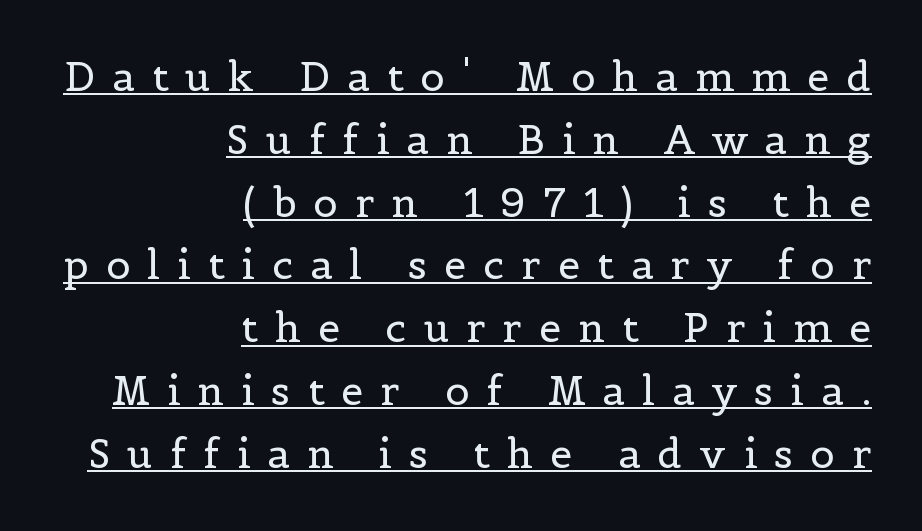
{"serif": "yes", "italic": "no", "bold": "no", "weight": "regular", "width": "normal", "x_height": "medium", "monospaced": "no", "underline": "yes", "align": "right", "line_spacing": "normal", "line_spacing_ratio": 1.57, "letter_spacing": "wide", "letter_spacing_em": 0.43, "glyph_px": 40}
